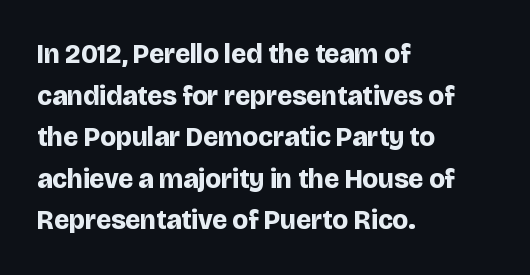
The image shows 27 px bold type, upright; set left-aligned, normal line spacing (1.54x), normal letter spacing, not underlined.
